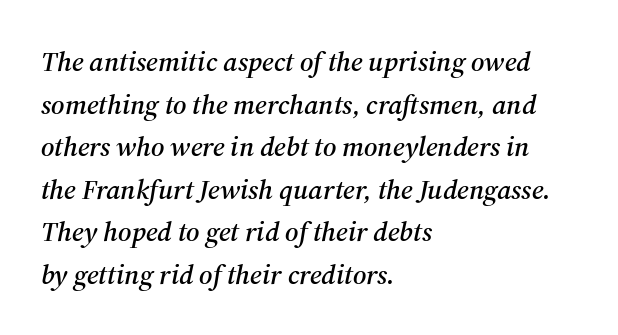
Q: Is the text italic (slanted)? A: Yes, it leans right by about 12 degrees.
Q: Is the typeface a serif or a sans-serif typeface? A: Serif.
Q: Is the text underlined? A: No.
Q: How is the paragraph aligned? A: Left-aligned.
Q: Is the spacing between letters normal or unusually wide? A: Normal.
Q: Is the spacing between lines tight, normal or loose? A: Normal.
Q: Width (condensed, normal, or wide)? A: Normal.
Q: Stroke contrast? A: Medium.
Q: x-height? A: Medium.
Q: Monospaced? A: No.
